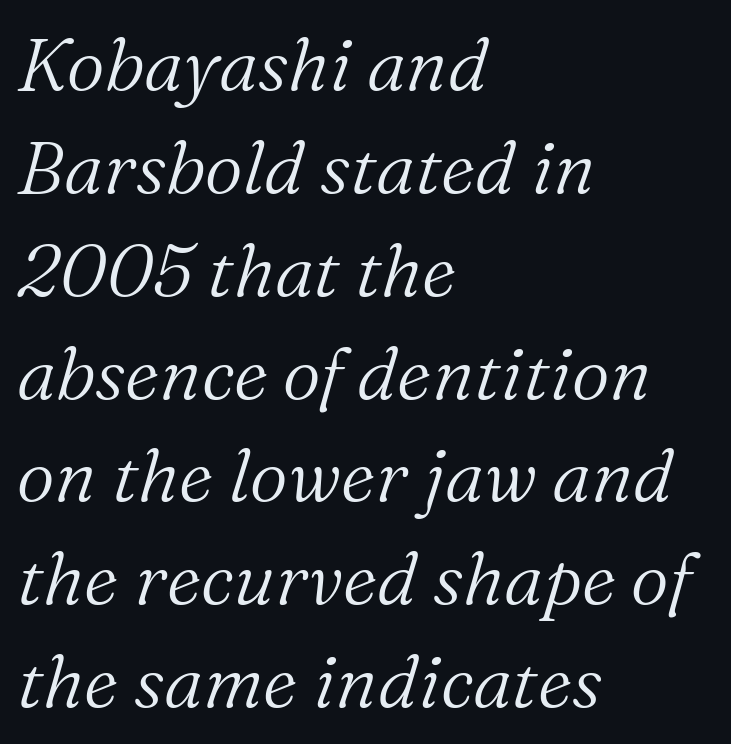
{"serif": "yes", "italic": "yes", "lean": "right", "slant_degrees": 16, "bold": "no", "weight": "light", "width": "normal", "stroke_contrast": "medium", "x_height": "medium", "monospaced": "no", "underline": "no", "align": "left", "line_spacing": "normal", "line_spacing_ratio": 1.39, "letter_spacing": "normal", "letter_spacing_em": 0.0, "glyph_px": 74}
